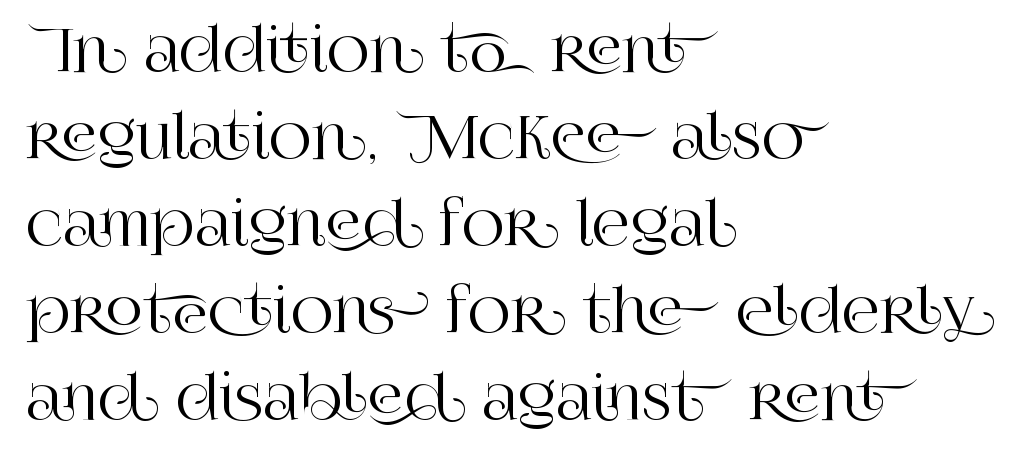
{"serif": "yes", "italic": "no", "width": "normal", "stroke_contrast": "high", "x_height": "large", "monospaced": "no", "underline": "no", "align": "left", "line_spacing": "normal", "line_spacing_ratio": 1.5, "letter_spacing": "normal", "letter_spacing_em": 0.0, "glyph_px": 58}
